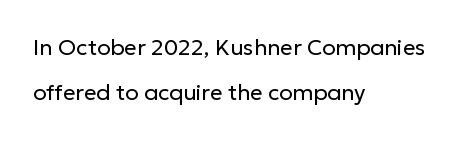
Every character sits straight up, as roman type does. Horizontal bands of white between lines are thick stripes. A student would call this left alignment; a typographer would say flush left, rag right. The area under the type is left untouched.
